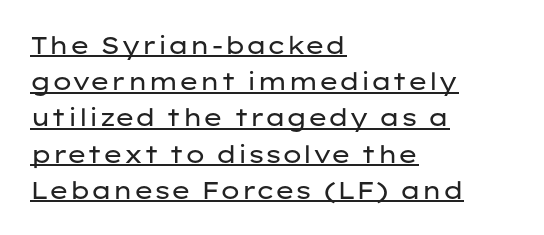
The image shows 24 px text type, upright; set left-aligned, normal line spacing (1.51x), normal letter spacing, underlined.
